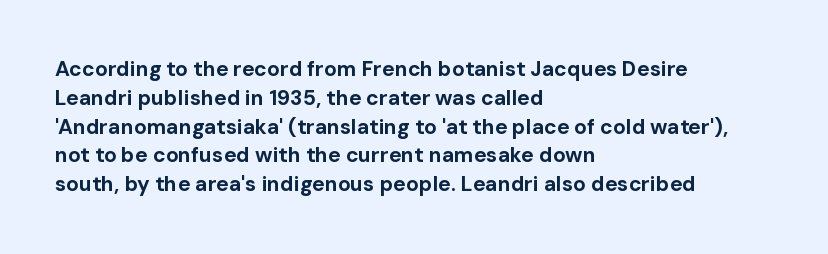
The image shows 21 px bold type, upright; set left-aligned, normal line spacing (1.37x), normal letter spacing, not underlined.
